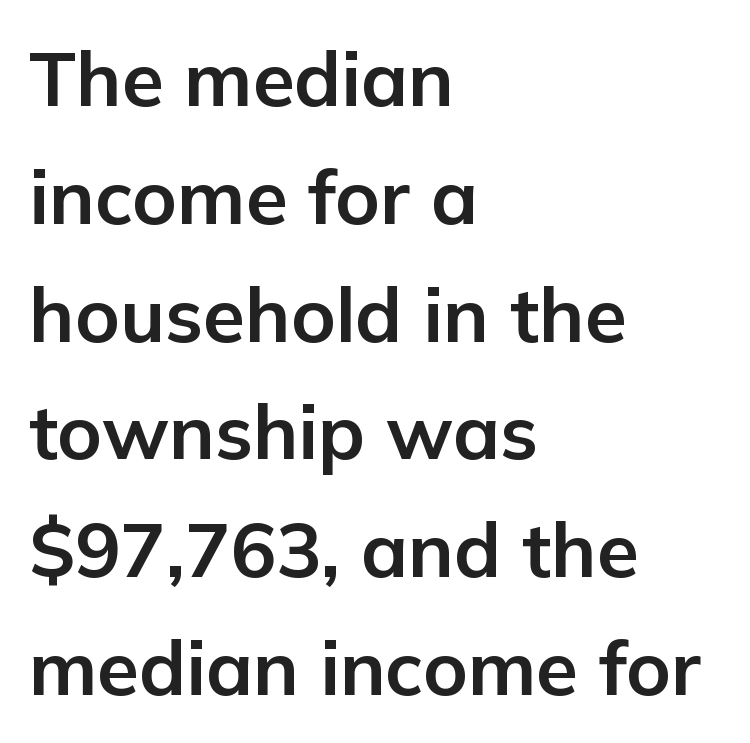
Q: Is the text bold? A: Yes.
Q: Is the text italic (slanted)? A: No, it is upright.
Q: Is the typeface a serif or a sans-serif typeface? A: Sans-serif.
Q: Is the text underlined? A: No.
Q: How is the paragraph aligned? A: Left-aligned.
Q: Is the spacing between letters normal or unusually wide? A: Normal.
Q: Is the spacing between lines tight, normal or loose? A: Normal.
Q: Width (condensed, normal, or wide)? A: Normal.
Q: Stroke contrast? A: Low.
Q: x-height? A: Medium.
Q: Monospaced? A: No.
